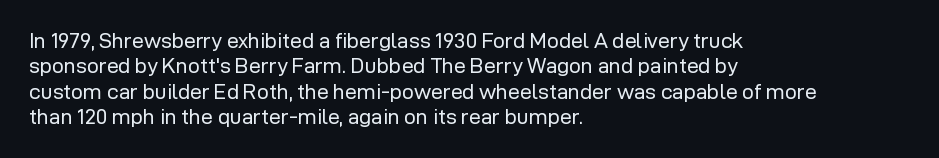
Q: Is the text bold? A: No.
Q: Is the text italic (slanted)? A: No, it is upright.
Q: Is the text underlined? A: No.
Q: How is the paragraph aligned? A: Left-aligned.
Q: Is the spacing between letters normal or unusually wide? A: Normal.
